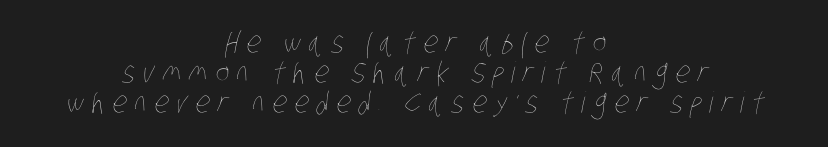
These lines are rendered in a variable-pitch font. The rendering uses a small line-height, squeezing the rows. The passage shown is not underscored anywhere. This sample is center-justified, so both line endings float freely.
